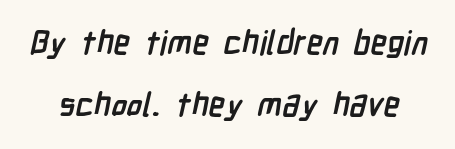
Grotesque or geometric, the face here clearly has no serifs. The sample has been set heavy, in full bold. Any mark beneath the type? The region is blank. The horizontal fit of the characters is conventional and even.
